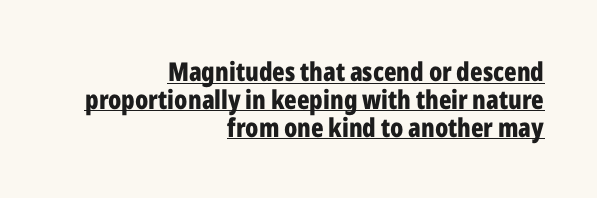
{"italic": "no", "bold": "yes", "underline": "yes", "align": "right", "line_spacing": "tight", "line_spacing_ratio": 1.07, "letter_spacing": "normal", "letter_spacing_em": 0.0, "glyph_px": 26}
